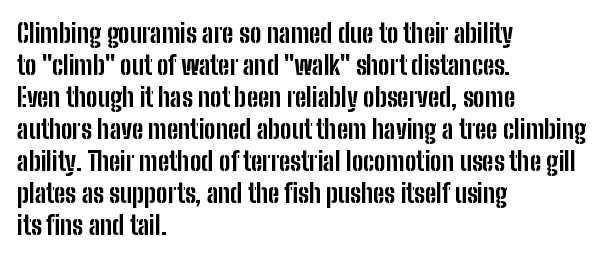
The image shows 26 px bold type, upright; set left-aligned, line spacing 1.23x, normal letter spacing, not underlined.
